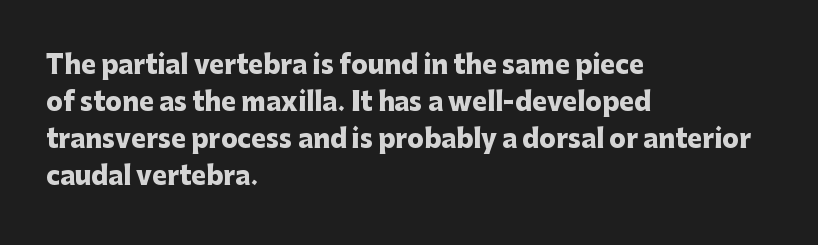
Horizontally, the lines are justified to the leading edge only. These words are printed bold, with thick strokes throughout. These lines sit exactly where default settings would place them. Every character sits straight up, as roman type does. Beneath every word, the page is bare.
